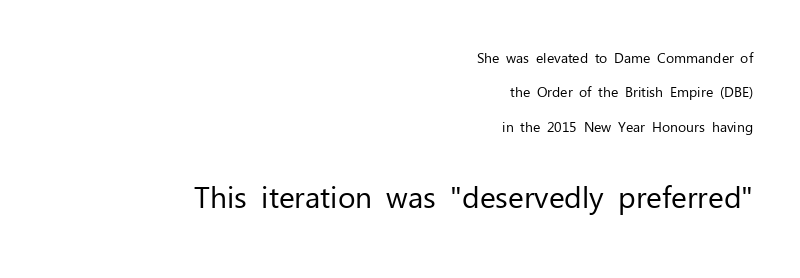
The image shows 30 px regular-weight sans-serif type, upright; set right-aligned, loose line spacing (2.45x), normal letter spacing, not underlined; the second (bottom) block is 2.14x larger; low stroke contrast and a medium x-height.
